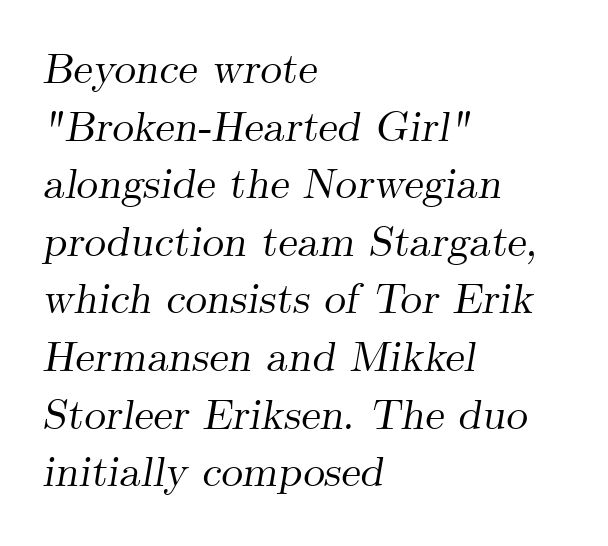
A clean baseline with only descenders dipping below it. Here the designer chose a conventional face with non-uniform glyph widths. Are there feet on the stems? There are — it's a serif. Students, observe: this is what conventionally led text looks like. The horizontal fit of the characters is conventional and even. Line starts are locked; line ends wander.
